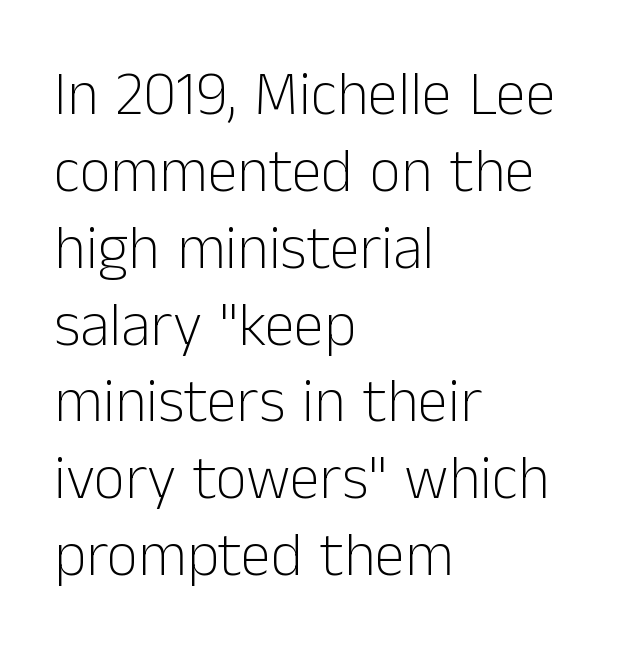
{"serif": "no", "italic": "no", "bold": "no", "weight": "light", "width": "normal", "stroke_contrast": "low", "x_height": "medium", "monospaced": "no", "underline": "no", "align": "left", "line_spacing": "normal", "line_spacing_ratio": 1.26, "letter_spacing": "normal", "letter_spacing_em": 0.0, "glyph_px": 61}
